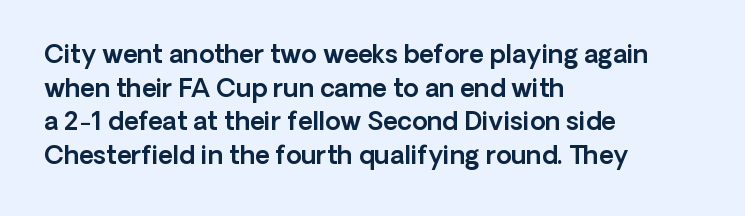
The image shows 25 px text type, upright; set left-aligned, normal line spacing (1.35x), normal letter spacing, not underlined.
